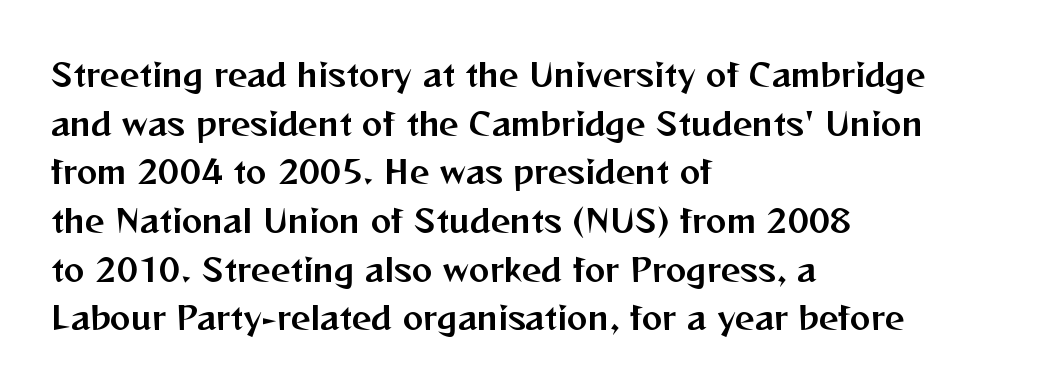
{"serif": "no", "italic": "no", "width": "normal", "stroke_contrast": "medium", "x_height": "medium", "monospaced": "no", "underline": "no", "align": "left", "line_spacing": "normal", "line_spacing_ratio": 1.57, "letter_spacing": "normal", "letter_spacing_em": 0.0, "glyph_px": 31}
